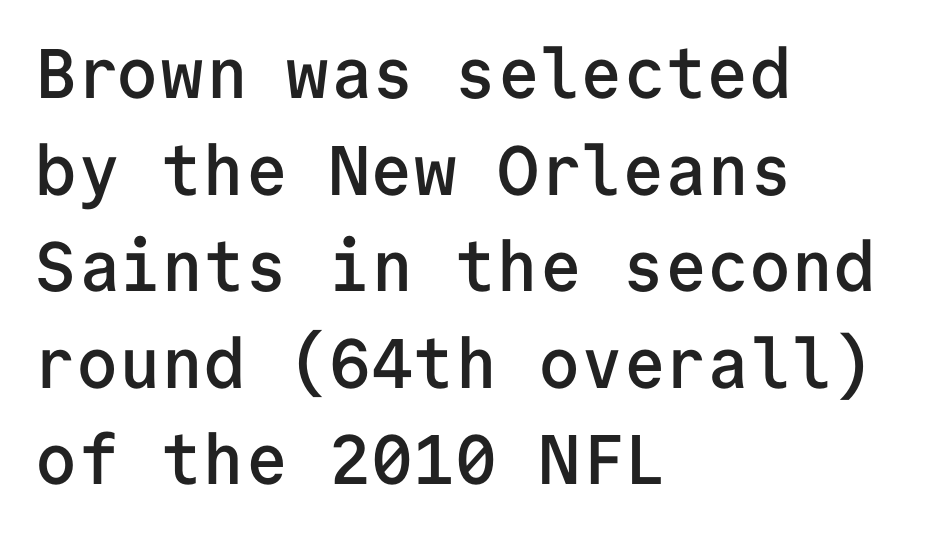
Spacing between characters is what you'd get straight out of the box. Is the block centered? No — it sits flush against the left margin. A typesetter would call this leading conventional body-copy spacing. Classification — sans serif. The passage shown is semibold, sitting just below true bold. Unmarked baselines from the first word to the last.
